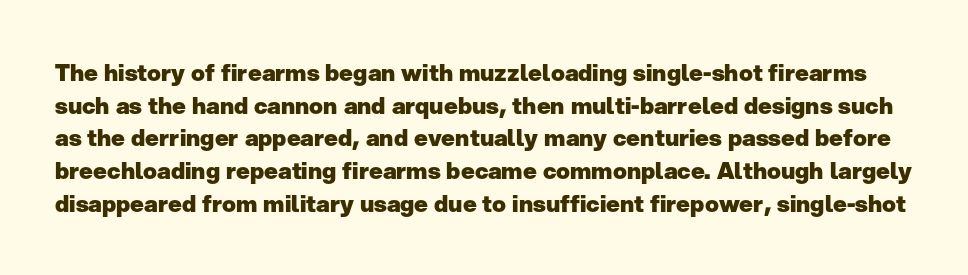
{"italic": "no", "bold": "yes", "underline": "no", "line_spacing": "normal", "line_spacing_ratio": 1.42, "letter_spacing": "normal", "letter_spacing_em": 0.0, "glyph_px": 23}
